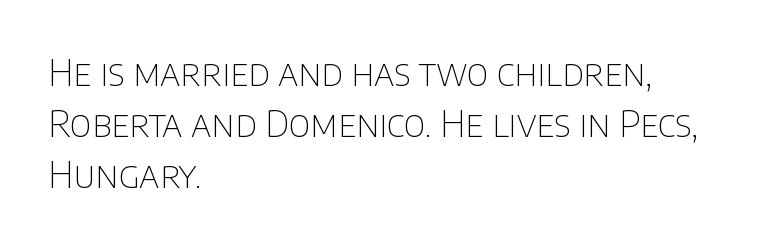
The characters display no serif detailing; their extremities are plain. The characters are drawn with everyday or finer stroke widths. The letters stand straight up with perfectly vertical stems. Where is the straight margin? On the left. Words appear dense and cohesive because spacing is normal.
